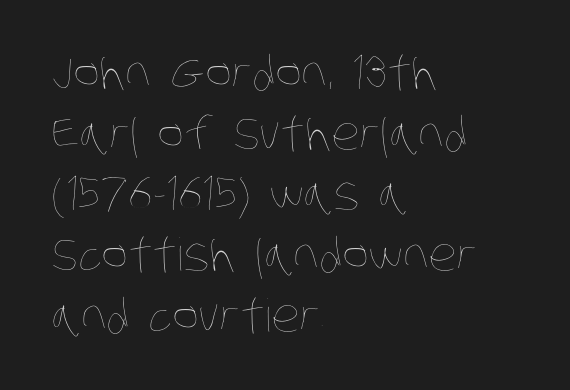
Leftover space on each line is placed entirely after the last word. The letters advance in unequal steps, a hallmark of proportional type. Honestly, the row spacing looks completely unremarkable. The letters look calm and open, with moderate or lighter stems.
